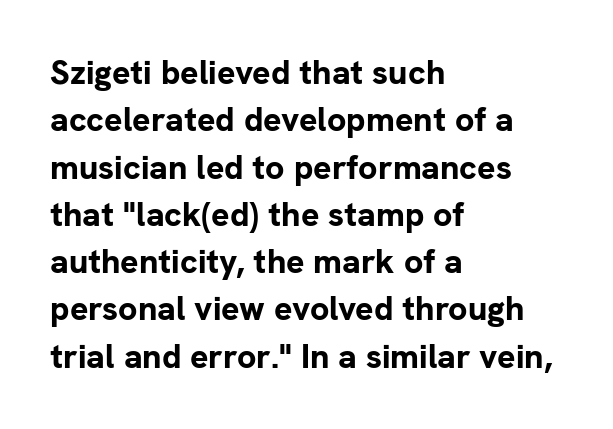
The image shows 34 px bold sans-serif type, upright; set left-aligned, normal line spacing (1.39x), normal letter spacing, not underlined; low stroke contrast and a medium x-height.
